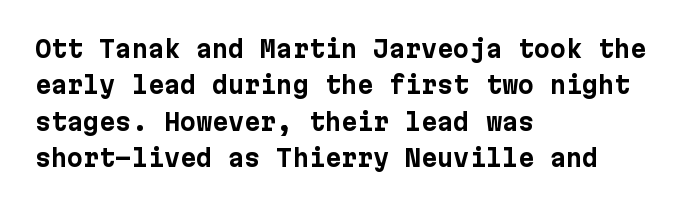
{"italic": "no", "bold": "yes", "underline": "no", "align": "left", "line_spacing": "normal", "line_spacing_ratio": 1.58, "letter_spacing": "normal", "letter_spacing_em": 0.0, "glyph_px": 23}
